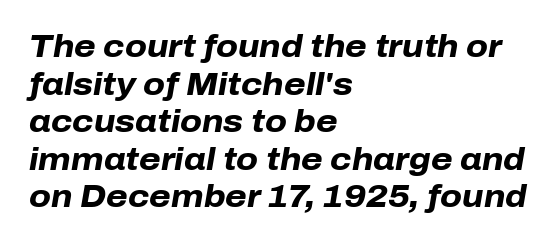
Looking at the ascenders, they clearly lean. The line texture is even and compact thanks to regular tracking. Heavy, bold letterforms. Reading down the block, your eye returns to a fixed left position each line.
